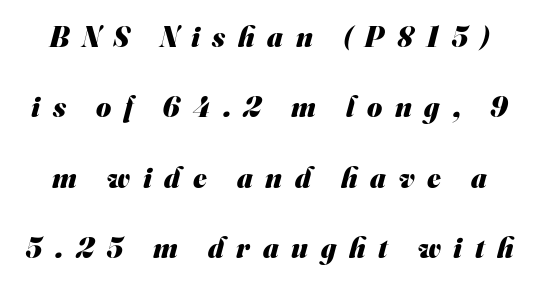
Q: Is the text bold? A: Yes.
Q: Is the typeface a serif or a sans-serif typeface? A: Sans-serif.
Q: Is the text underlined? A: No.
Q: Is the spacing between letters normal or unusually wide? A: Unusually wide.
Q: Is the spacing between lines tight, normal or loose? A: Loose.
Q: Width (condensed, normal, or wide)? A: Normal.
Q: Stroke contrast? A: Medium.
Q: x-height? A: Small.
Q: Monospaced? A: No.
